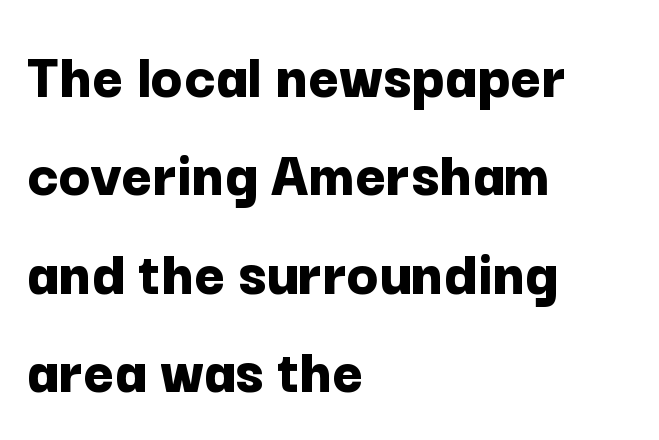
Q: Is the text bold? A: Yes.
Q: Is the text italic (slanted)? A: No, it is upright.
Q: Is the typeface a serif or a sans-serif typeface? A: Sans-serif.
Q: Is the text underlined? A: No.
Q: How is the paragraph aligned? A: Left-aligned.
Q: Is the spacing between letters normal or unusually wide? A: Normal.
Q: Is the spacing between lines tight, normal or loose? A: Normal.
Q: Width (condensed, normal, or wide)? A: Normal.
Q: Stroke contrast? A: Low.
Q: x-height? A: Medium.
Q: Monospaced? A: No.
